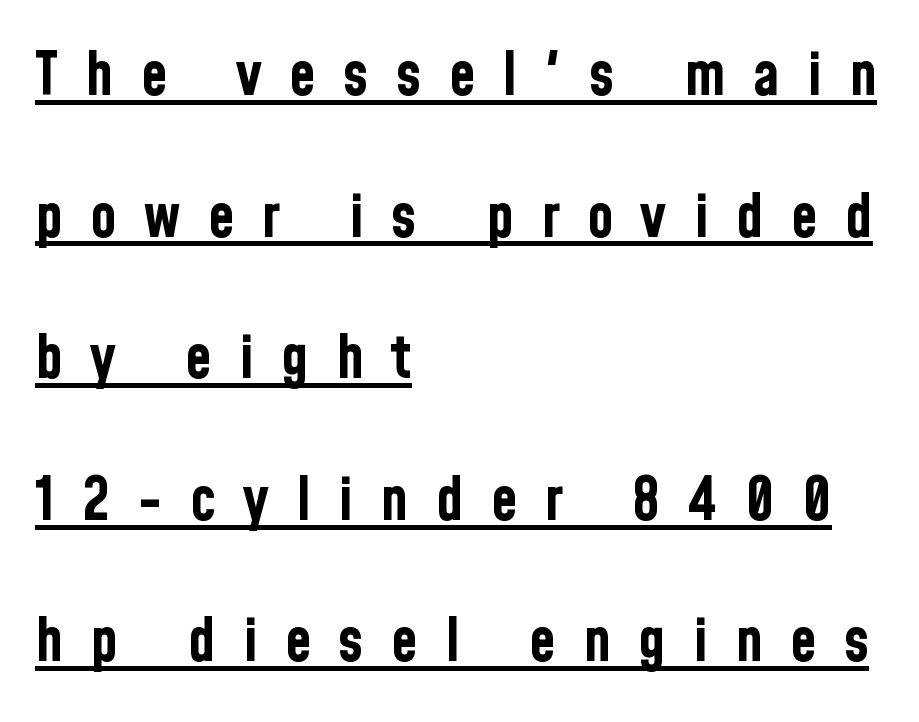
The image shows 60 px bold, condensed sans-serif type, upright; set left-aligned, loose line spacing (2.36x), unusually wide letter spacing (+0.46 em), underlined; low stroke contrast and a medium x-height.
